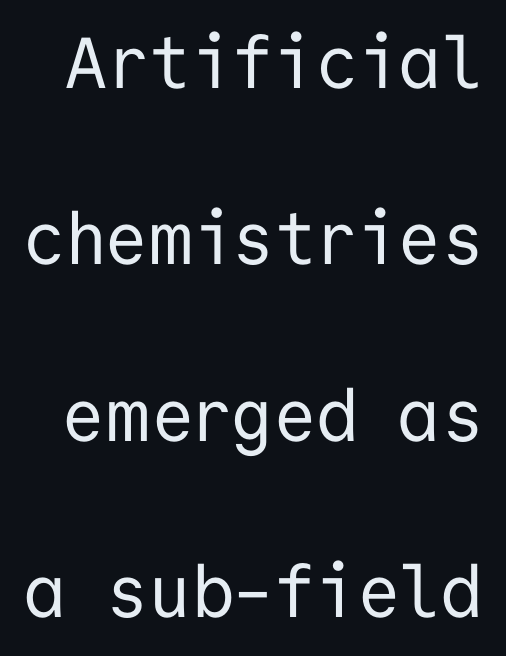
This reads as an unemphasized weight, regular at the heaviest. Airy leading. This sample uses plain, unmodified letter spacing. Only glyphs here, with clear space below each row. A typesetter would label this face a sans. No italicization has been applied; the sample stays upright.
